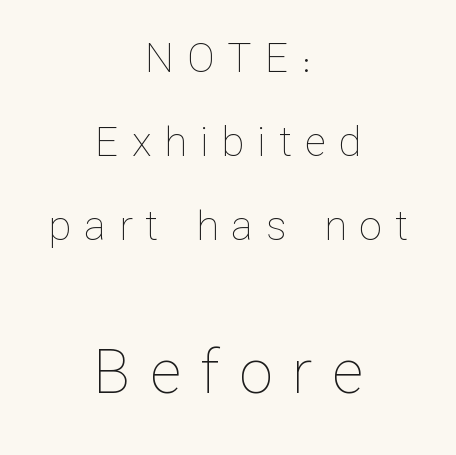
Q: Is the text bold? A: No.
Q: Is the text italic (slanted)? A: No, it is upright.
Q: Is the text underlined? A: No.
Q: How is the paragraph aligned? A: Centered.
Q: Is the spacing between letters normal or unusually wide? A: Unusually wide.
Q: Is the spacing between lines tight, normal or loose? A: Loose.
Q: Which block of text is set in a larger size, the first (top) or the second (bottom)? A: The second (bottom) one.
Q: Width (condensed, normal, or wide)? A: Normal.
Q: Stroke contrast? A: Low.
Q: x-height? A: Medium.
Q: Monospaced? A: No.
